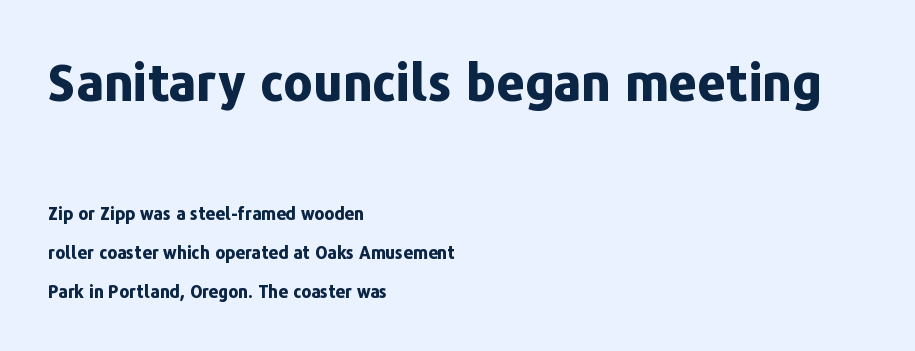
Each letter's strokes conclude bluntly, with no projecting serifs. Compared with typical body copy, the letter spacing here is the same. Every stem runs plumb, perpendicular to the baseline. This sample is left-justified, so line endings fall wherever the words run out. Underline: absent. Here the designer chose a conventional face with non-uniform glyph widths.
